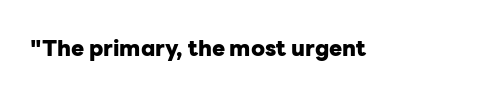
Q: Is the text bold? A: Yes.
Q: Is the text italic (slanted)? A: No, it is upright.
Q: Is the text underlined? A: No.
Q: Is the spacing between letters normal or unusually wide? A: Normal.
